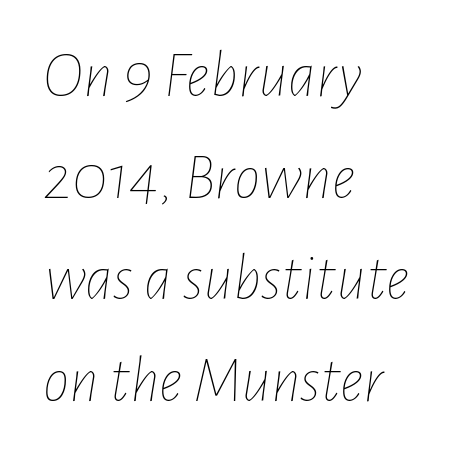
Q: Is the text bold? A: No.
Q: Is the text italic (slanted)? A: Yes, it leans right by about 7 degrees.
Q: Is the text underlined? A: No.
Q: How is the paragraph aligned? A: Left-aligned.
Q: Is the spacing between letters normal or unusually wide? A: Normal.
Q: Is the spacing between lines tight, normal or loose? A: Normal.
Q: Width (condensed, normal, or wide)? A: Condensed.
Q: Stroke contrast? A: Low.
Q: x-height? A: Medium.
Q: Monospaced? A: No.
